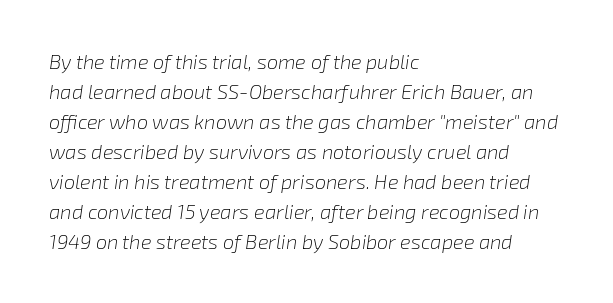
The image shows 20 px text type, italic (leaning right); set left-aligned, normal line spacing (1.5x), normal letter spacing, not underlined.
